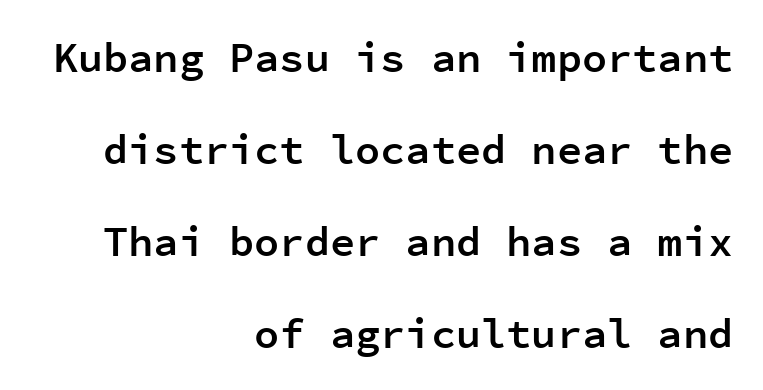
{"serif": "no", "italic": "no", "bold": "semi", "weight": "semibold", "width": "normal", "stroke_contrast": "low", "x_height": "medium", "monospaced": "yes", "underline": "no", "align": "right", "line_spacing": "loose", "line_spacing_ratio": 2.19, "letter_spacing": "normal", "letter_spacing_em": 0.0, "glyph_px": 42}
